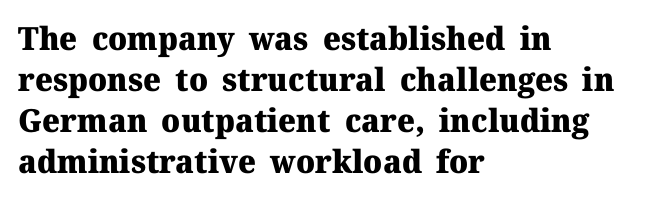
{"serif": "yes", "italic": "no", "bold": "yes", "weight": "heavy", "width": "normal", "stroke_contrast": "medium", "x_height": "medium", "monospaced": "no", "underline": "no", "align": "left", "line_spacing": "normal", "line_spacing_ratio": 1.28, "letter_spacing": "normal", "letter_spacing_em": 0.0, "glyph_px": 32}
